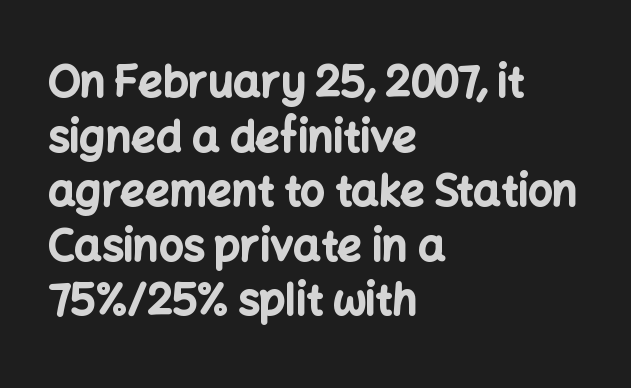
Look at the bottom of the vertical strokes: they stop flat, with no serifs. Alignment: flush left. Horizontal bands of white between lines are of average thickness. Think of a printed novel: that variable character pitch is what you see here.
